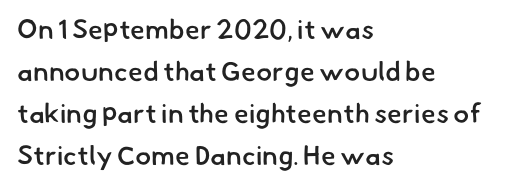
{"bold": "semi", "underline": "no", "align": "left", "line_spacing": "normal", "line_spacing_ratio": 1.56, "letter_spacing": "normal", "letter_spacing_em": 0.0, "glyph_px": 27}
